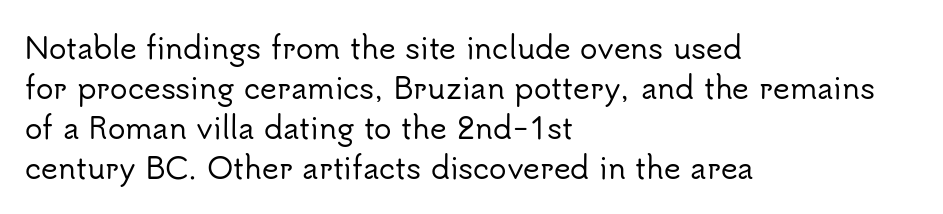
The image shows 29 px sans-serif type, upright; set left-aligned, normal line spacing (1.38x), normal letter spacing, not underlined; low stroke contrast and a small x-height.
